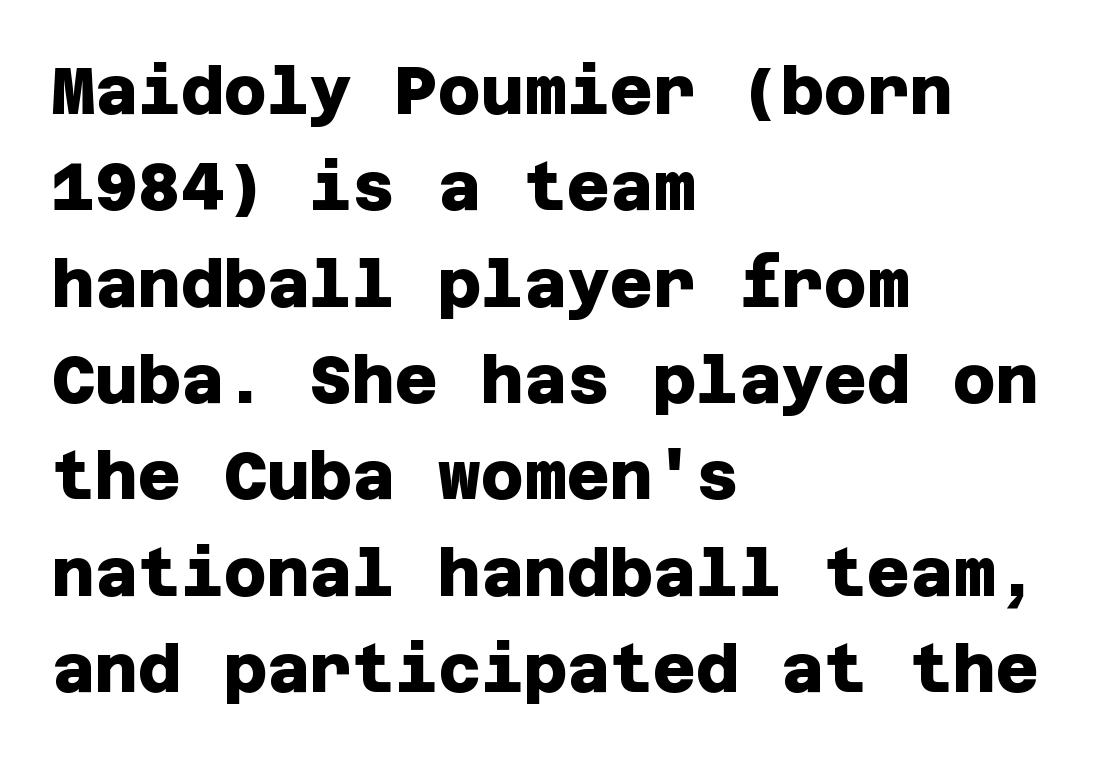
Normally led — the rows are evenly, conventionally spaced. A full-strength bold gives these letters their thick strokes. The passage shown has conventional tracking throughout. I'd call this a sans setting — the letters go barefoot.
